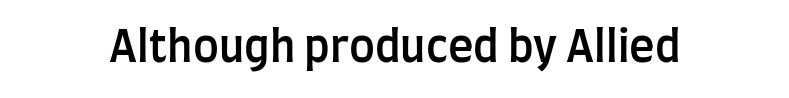
{"serif": "no", "italic": "no", "bold": "semi", "weight": "semibold", "width": "condensed", "stroke_contrast": "low", "x_height": "large", "monospaced": "no", "underline": "no", "letter_spacing": "normal", "letter_spacing_em": 0.0, "glyph_px": 43}
